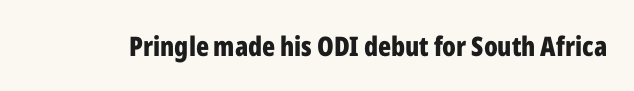
The image shows 27 px bold type, upright; set normal letter spacing, not underlined.
